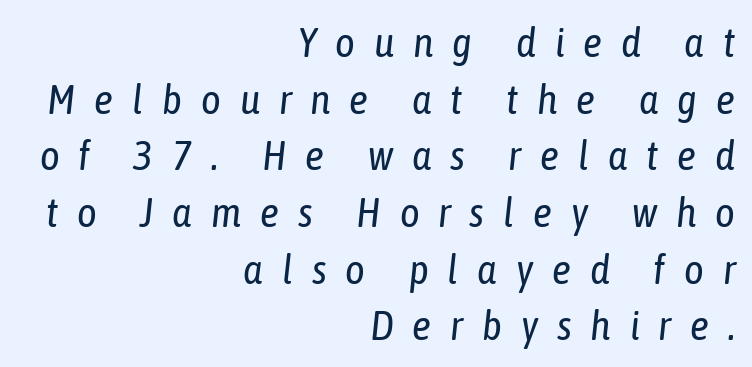
Q: Is the text bold? A: No.
Q: Is the text italic (slanted)? A: Yes, it leans right by about 6 degrees.
Q: Is the text underlined? A: No.
Q: How is the paragraph aligned? A: Right-aligned.
Q: Is the spacing between letters normal or unusually wide? A: Unusually wide.
Q: Is the spacing between lines tight, normal or loose? A: Normal.
Q: Width (condensed, normal, or wide)? A: Condensed.
Q: Stroke contrast? A: Low.
Q: x-height? A: Medium.
Q: Monospaced? A: No.
